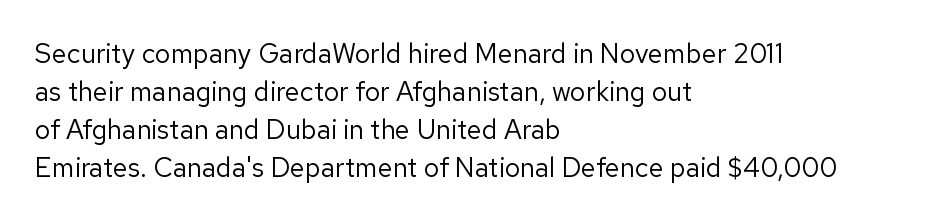
Q: Is the text bold? A: No.
Q: Is the text italic (slanted)? A: No, it is upright.
Q: Is the text underlined? A: No.
Q: How is the paragraph aligned? A: Left-aligned.
Q: Is the spacing between letters normal or unusually wide? A: Normal.
Q: Is the spacing between lines tight, normal or loose? A: Normal.
